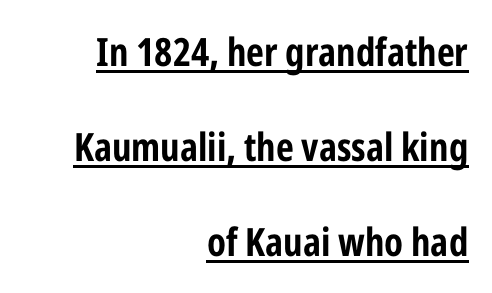
The image shows 39 px bold, condensed sans-serif type, upright; set right-aligned, loose line spacing (2.44x), normal letter spacing, underlined; low stroke contrast and a medium x-height.
